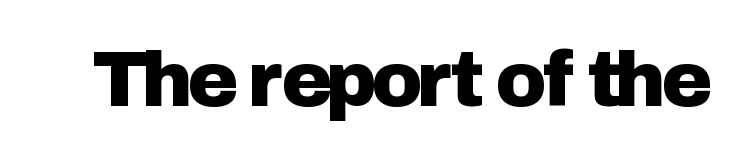
The image shows 77 px sans-serif type, upright; set normal letter spacing, not underlined; low stroke contrast and a medium x-height.
